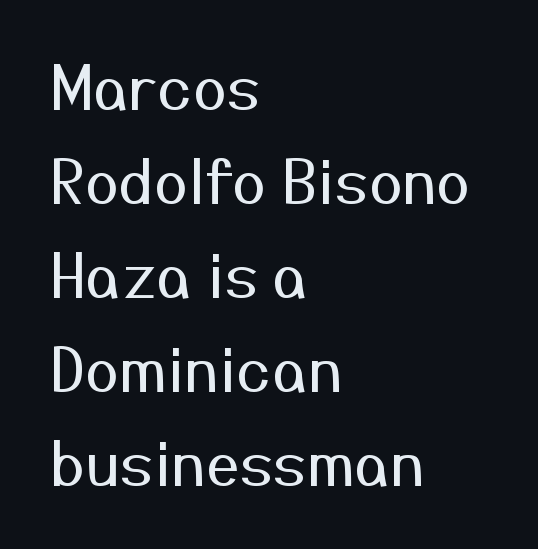
{"serif": "no", "italic": "no", "bold": "no", "weight": "regular", "width": "normal", "stroke_contrast": "medium", "x_height": "medium", "monospaced": "no", "underline": "no", "align": "left", "line_spacing": "normal", "line_spacing_ratio": 1.54, "letter_spacing": "normal", "letter_spacing_em": 0.0, "glyph_px": 61}
